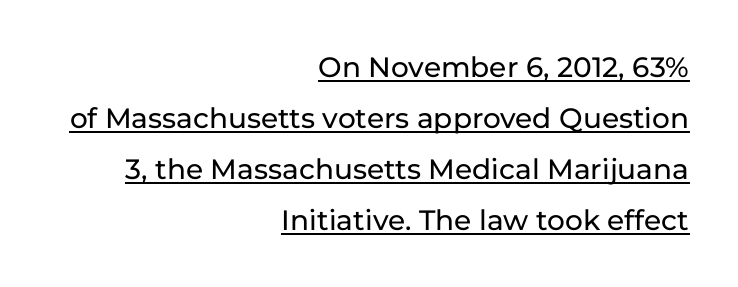
Is the letter spacing exaggerated? No — it looks like the ordinary default. A flush-right, rag-left setting is used for this passage. Check the space under the baseline: a stroke is drawn there. Stroke terminals: plain, sans-serif. Nope, not italic — everything's standing straight. Spacing verdict: proportional, widths tailored to each character.
